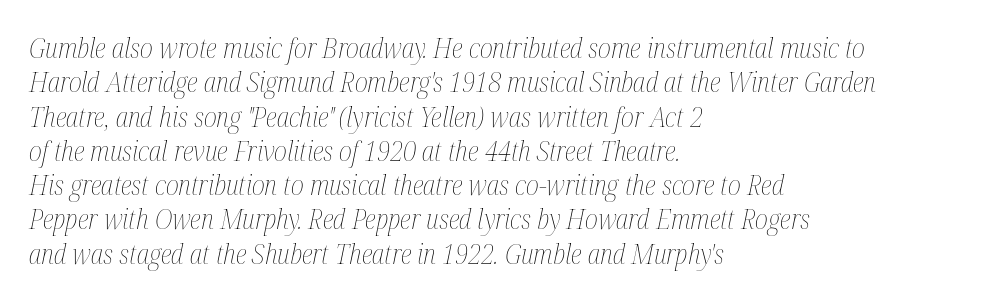
{"italic": "yes", "lean": "right", "slant_degrees": 12, "bold": "no", "underline": "no", "align": "left", "line_spacing": "normal", "line_spacing_ratio": 1.27, "letter_spacing": "normal", "letter_spacing_em": 0.0, "glyph_px": 27}
